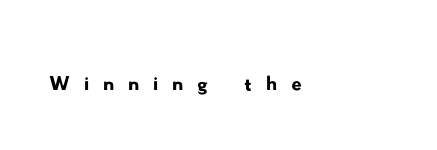
Q: Is the typeface a serif or a sans-serif typeface? A: Sans-serif.
Q: Is the text underlined? A: No.
Q: How is the paragraph aligned? A: Left-aligned.
Q: Is the spacing between letters normal or unusually wide? A: Unusually wide.
Q: Width (condensed, normal, or wide)? A: Wide.
Q: Stroke contrast? A: Low.
Q: x-height? A: Small.
Q: Monospaced? A: No.
